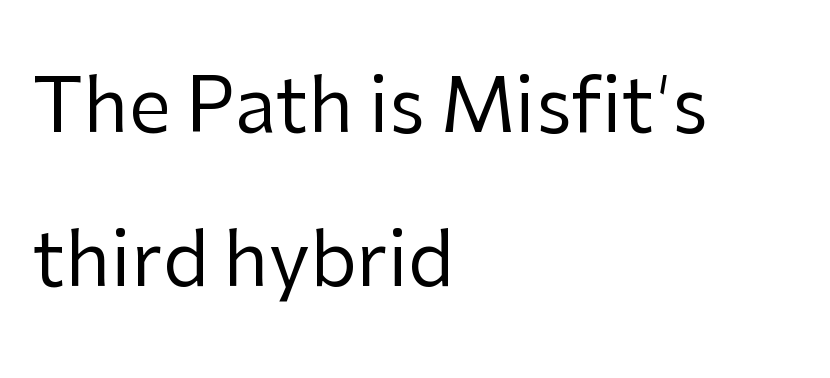
Standard letterfit; no display-style spreading of the glyphs. The rendering uses natural spacing where letterforms have individual widths. Line beginnings align vertically; line endings do not. Underlining? Definitely not there.
